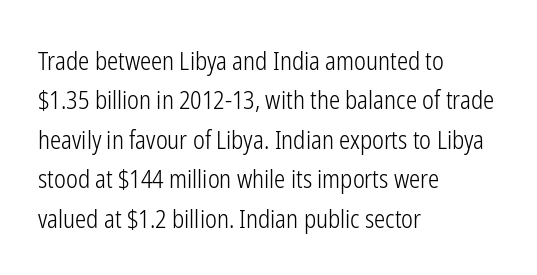
{"italic": "no", "bold": "no", "underline": "no", "align": "left", "line_spacing": "normal", "line_spacing_ratio": 1.58, "letter_spacing": "normal", "letter_spacing_em": 0.0, "glyph_px": 25}
